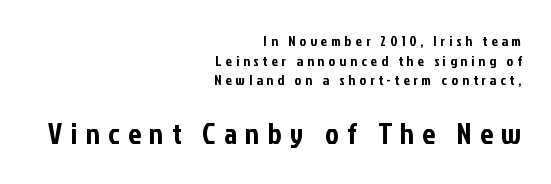
Q: Is the text italic (slanted)? A: No, it is upright.
Q: Is the typeface a serif or a sans-serif typeface? A: Sans-serif.
Q: Is the text underlined? A: No.
Q: How is the paragraph aligned? A: Right-aligned.
Q: Is the spacing between letters normal or unusually wide? A: Unusually wide.
Q: Is the spacing between lines tight, normal or loose? A: Normal.
Q: Which block of text is set in a larger size, the first (top) or the second (bottom)? A: The second (bottom) one.
Q: Width (condensed, normal, or wide)? A: Condensed.
Q: Stroke contrast? A: Low.
Q: x-height? A: Medium.
Q: Monospaced? A: No.
